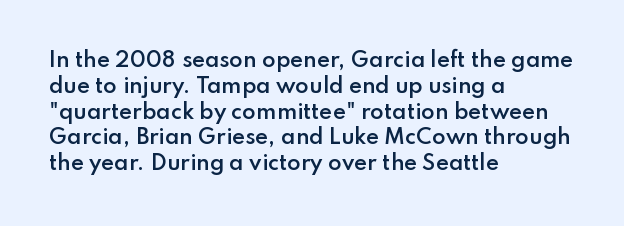
Q: Is the text bold? A: Semi-bold.
Q: Is the text italic (slanted)? A: No, it is upright.
Q: Is the text underlined? A: No.
Q: How is the paragraph aligned? A: Left-aligned.
Q: Is the spacing between letters normal or unusually wide? A: Normal.
Q: Is the spacing between lines tight, normal or loose? A: Normal.
